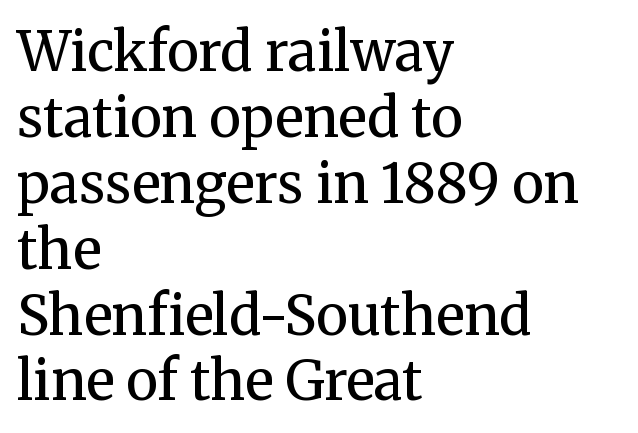
Descender tails drop into unmarked territory. Glyph-to-glyph distance matches everyday printed text. The compositor pushed each line to the left boundary. The passage shown is typed in a proportional face where columns would drift.
